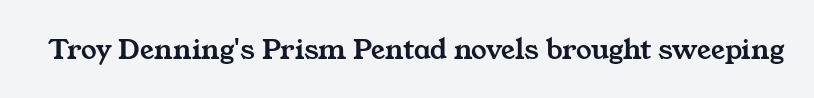
Type style note: has serifs. Character widths vary here, with narrow letters taking less room than wide ones. Descenders are the only things crossing below the line. Between one letter and the next there's only the usual sliver of space.
